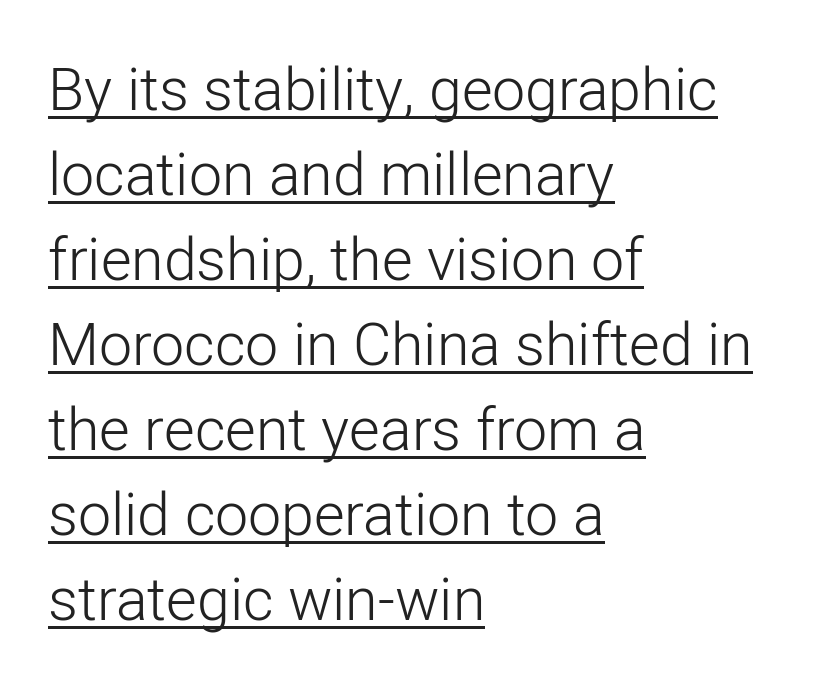
The face used here is rendered with its standard letterfit. Underlined type. Summary of vertical rhythm: regular, with standard interline spacing. Stroke thickness stays within the range of a standard reading face or lighter. The typography opts for an upright posture over an oblique one.
